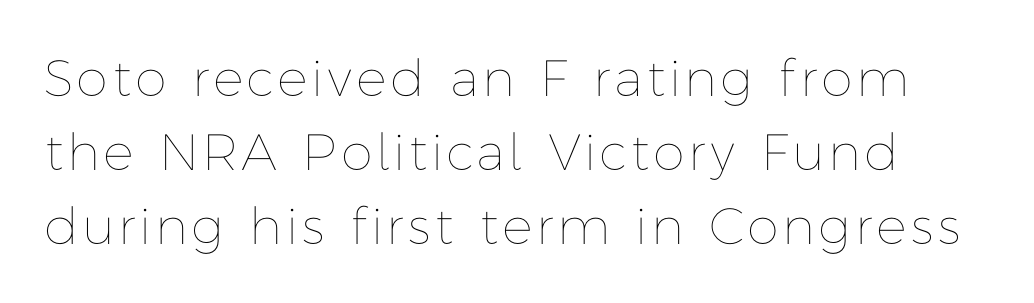
The image shows 51 px thin type, upright; set normal line spacing (1.45x), not underlined; low stroke contrast and a medium x-height.
